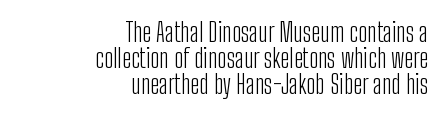
Q: Is the text bold? A: No.
Q: Is the text italic (slanted)? A: No, it is upright.
Q: Is the text underlined? A: No.
Q: How is the paragraph aligned? A: Right-aligned.
Q: Is the spacing between letters normal or unusually wide? A: Normal.
Q: Is the spacing between lines tight, normal or loose? A: Tight.
